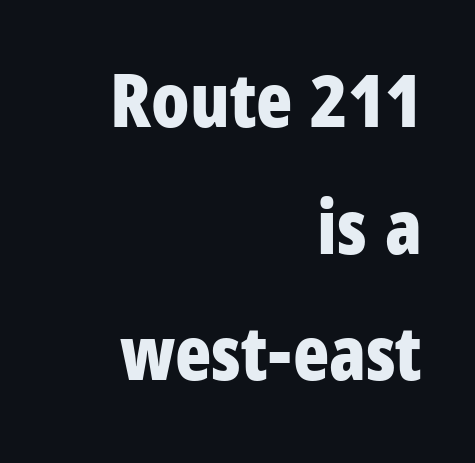
Q: Is the text bold? A: Yes.
Q: Is the text italic (slanted)? A: No, it is upright.
Q: Is the typeface a serif or a sans-serif typeface? A: Sans-serif.
Q: Is the text underlined? A: No.
Q: How is the paragraph aligned? A: Right-aligned.
Q: Is the spacing between letters normal or unusually wide? A: Normal.
Q: Is the spacing between lines tight, normal or loose? A: Normal.
Q: Width (condensed, normal, or wide)? A: Condensed.
Q: Stroke contrast? A: Low.
Q: x-height? A: Large.
Q: Monospaced? A: No.
